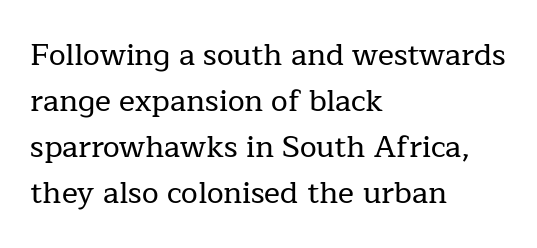
{"serif": "yes", "italic": "no", "width": "normal", "stroke_contrast": "low", "x_height": "medium", "monospaced": "no", "underline": "no", "align": "left", "line_spacing": "normal", "line_spacing_ratio": 1.53, "letter_spacing": "normal", "letter_spacing_em": 0.0, "glyph_px": 30}
